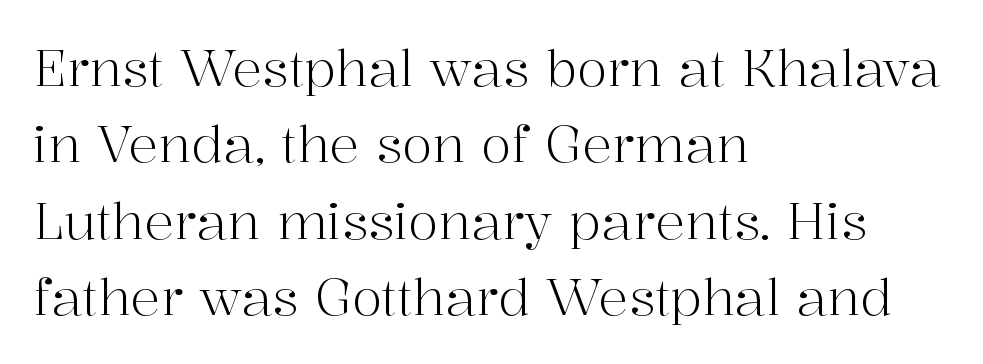
{"serif": "yes", "italic": "no", "bold": "no", "weight": "light", "width": "normal", "stroke_contrast": "high", "x_height": "medium", "monospaced": "no", "underline": "no", "align": "left", "line_spacing": "normal", "line_spacing_ratio": 1.53, "letter_spacing": "normal", "letter_spacing_em": 0.0, "glyph_px": 50}
